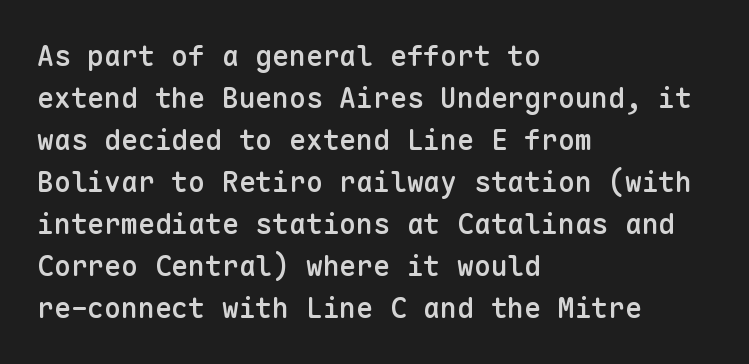
Q: Is the text bold? A: Semi-bold.
Q: Is the text italic (slanted)? A: No, it is upright.
Q: Is the typeface a serif or a sans-serif typeface? A: Sans-serif.
Q: Is the text underlined? A: No.
Q: How is the paragraph aligned? A: Left-aligned.
Q: Is the spacing between letters normal or unusually wide? A: Normal.
Q: Is the spacing between lines tight, normal or loose? A: Normal.
Q: Width (condensed, normal, or wide)? A: Normal.
Q: Stroke contrast? A: Low.
Q: x-height? A: Medium.
Q: Monospaced? A: Yes.
